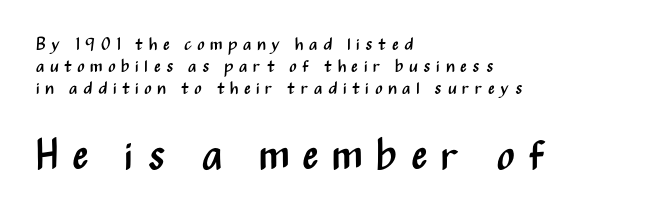
Only glyphs here, with clear space below each row. Letters have the restrained weight of plain body copy at most. Type size steps up from the first block to the second. This is the regular roman posture of the typeface. These lines sit exactly where default settings would place them. Serifs: no, the terminals of the letterforms are clean.
